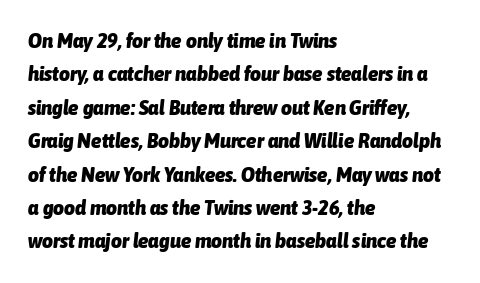
The lines sit at an ordinary, default distance from one another. Would a proofreader flag this as italicized? Yes. The type is set solid horizontally, with unmodified tracking. Each line starts at the same left margin while the right side varies. Has an underline been added? It has not.
